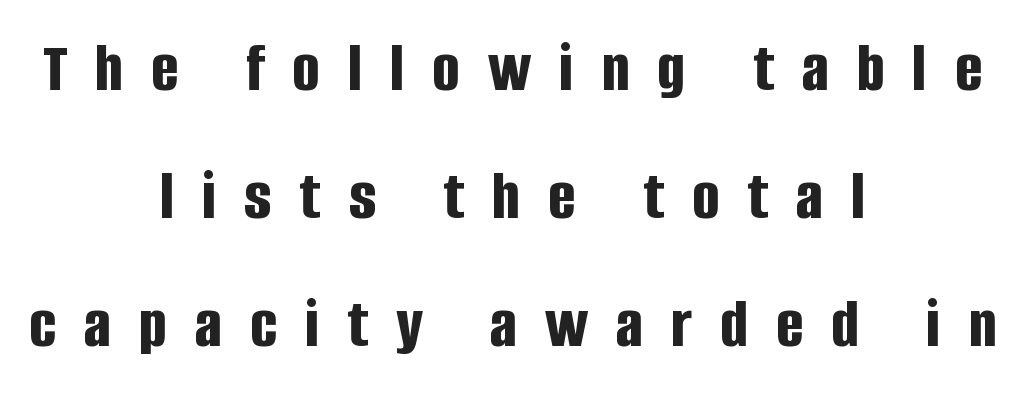
A bare baseline throughout the passage. Both edges are ragged and mirror each other, which tells us the setting is centered. You can tell it's not italic because the verticals are truly vertical. You could not count columns in this text — the font is proportionally spaced. The designer went with a sans here, leaving each stem footless. A full-strength bold gives these letters their thick strokes.
